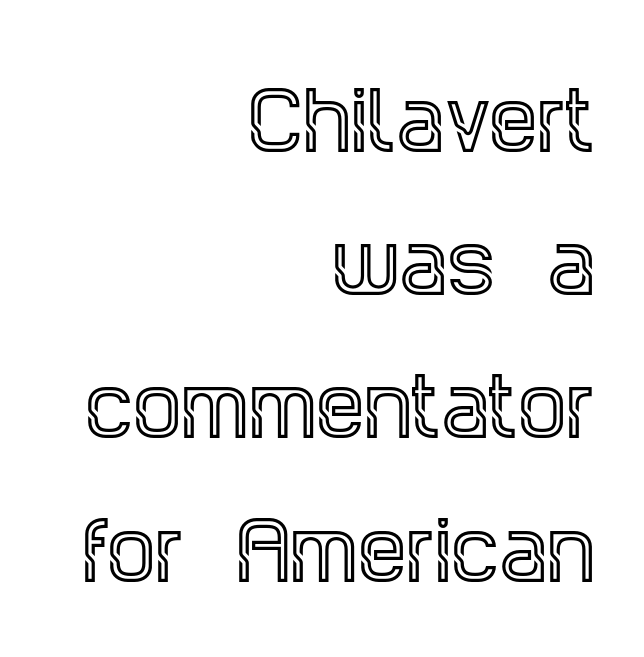
The image shows 77 px condensed serif type, upright; set right-aligned, line spacing 1.86x, normal letter spacing, not underlined; a large x-height.
